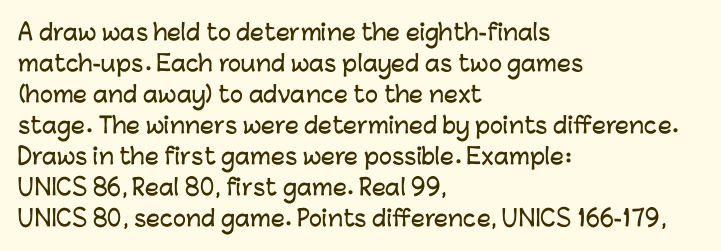
No italicization has been applied; the sample stays upright. The text block is weighted toward the left margin, trailing off unevenly rightward. Each row of text sits above clean, open space. Leading matches the norm, producing a regular column. Nobody touched the tracking dial on this one.
